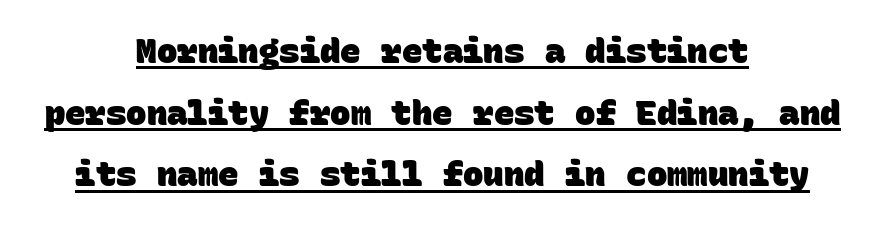
{"serif": "no", "bold": "yes", "weight": "heavy", "width": "normal", "stroke_contrast": "low", "x_height": "large", "monospaced": "yes", "underline": "yes", "align": "center", "line_spacing_ratio": 1.81, "letter_spacing": "normal", "letter_spacing_em": 0.0, "glyph_px": 34}
